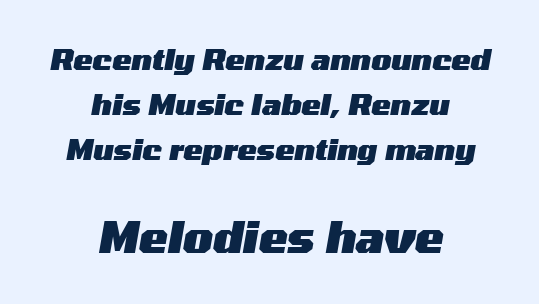
The strip under each line holds only bare page. Which of the two is more prominent by size? The second, at the bottom. Posture: slanted. A typesetter would call this proportional, since set widths differ per character.
